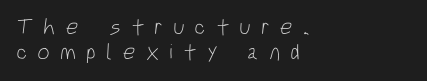
Baseline-to-baseline distance is barely more than the letter height. The area under the type is left untouched. Which margin do the lines hug? The left one — the right edge is uneven. Is this a heavy cut? Hardly; it is regular or lighter. The line texture is sparse and dotted thanks to wide tracking.
